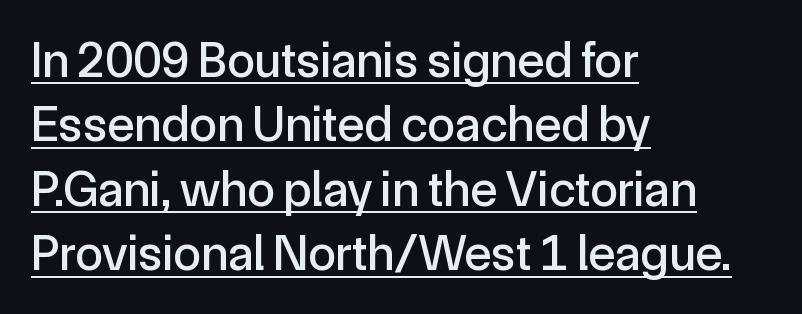
{"serif": "no", "italic": "no", "width": "normal", "x_height": "medium", "monospaced": "no", "underline": "yes", "align": "left", "line_spacing": "normal", "line_spacing_ratio": 1.29, "letter_spacing": "normal", "letter_spacing_em": 0.0, "glyph_px": 50}
